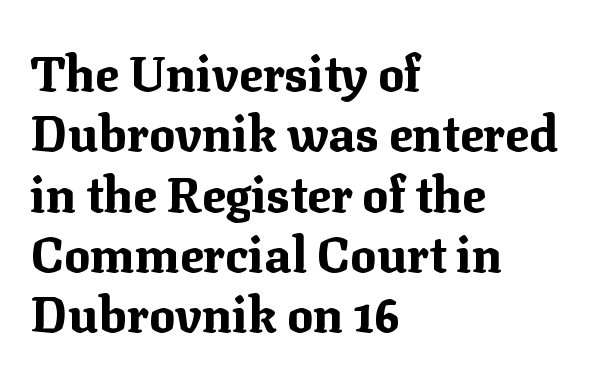
{"serif": "yes", "italic": "no", "bold": "yes", "weight": "bold", "width": "normal", "stroke_contrast": "medium", "x_height": "medium", "monospaced": "no", "underline": "no", "align": "left", "line_spacing_ratio": 1.23, "letter_spacing": "normal", "letter_spacing_em": 0.0, "glyph_px": 49}
